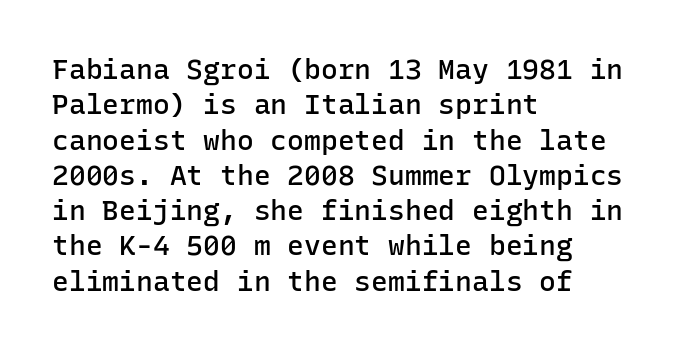
Q: Is the text bold? A: Semi-bold.
Q: Is the text italic (slanted)? A: No, it is upright.
Q: Is the typeface a serif or a sans-serif typeface? A: Sans-serif.
Q: Is the text underlined? A: No.
Q: How is the paragraph aligned? A: Left-aligned.
Q: Is the spacing between letters normal or unusually wide? A: Normal.
Q: Is the spacing between lines tight, normal or loose? A: Normal.
Q: Width (condensed, normal, or wide)? A: Normal.
Q: Stroke contrast? A: Low.
Q: x-height? A: Medium.
Q: Monospaced? A: Yes.
